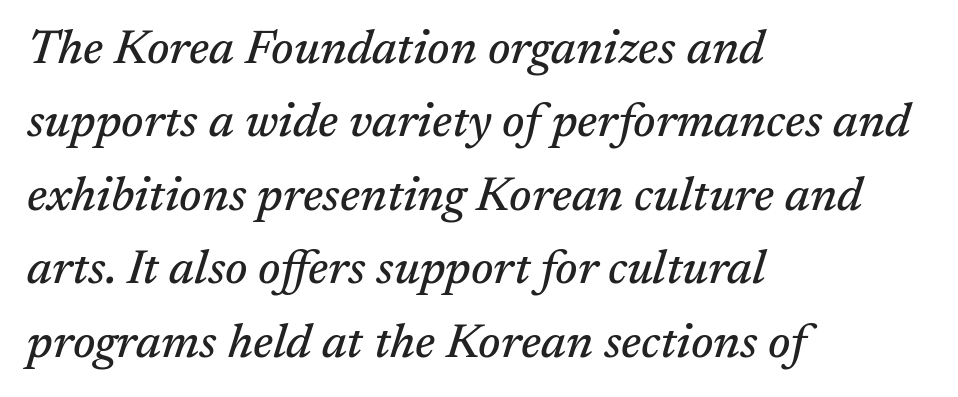
{"serif": "yes", "italic": "yes", "lean": "right", "slant_degrees": 17, "width": "normal", "stroke_contrast": "medium", "x_height": "medium", "monospaced": "no", "underline": "no", "align": "left", "line_spacing": "normal", "line_spacing_ratio": 1.53, "letter_spacing": "normal", "letter_spacing_em": 0.0, "glyph_px": 48}
